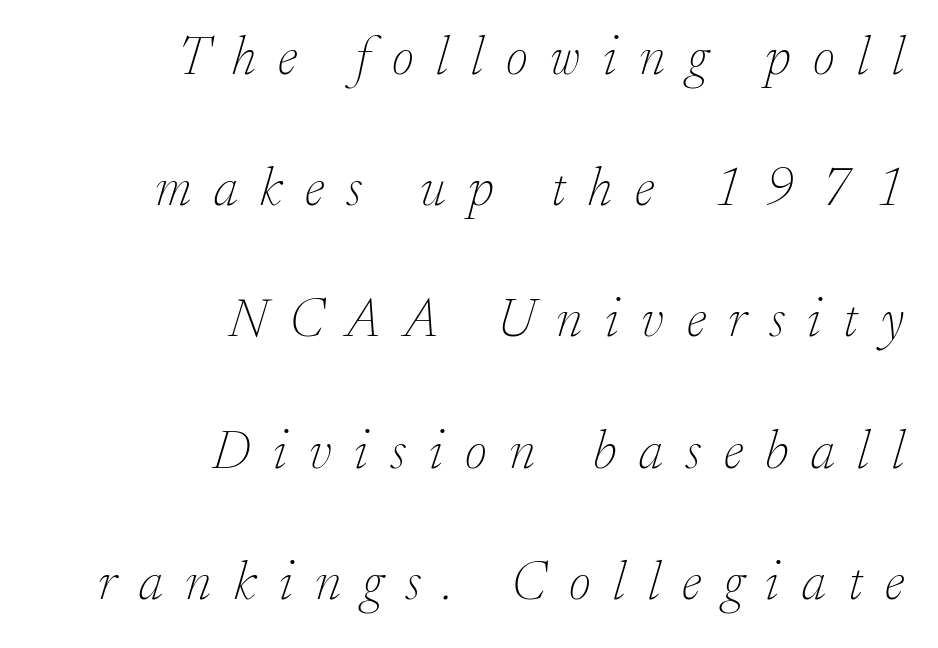
Q: Is the text bold? A: No.
Q: Is the text italic (slanted)? A: Yes, it leans right by about 17 degrees.
Q: Is the typeface a serif or a sans-serif typeface? A: Serif.
Q: Is the text underlined? A: No.
Q: How is the paragraph aligned? A: Right-aligned.
Q: Is the spacing between letters normal or unusually wide? A: Unusually wide.
Q: Is the spacing between lines tight, normal or loose? A: Loose.
Q: Width (condensed, normal, or wide)? A: Normal.
Q: Stroke contrast? A: Low.
Q: x-height? A: Small.
Q: Monospaced? A: No.
